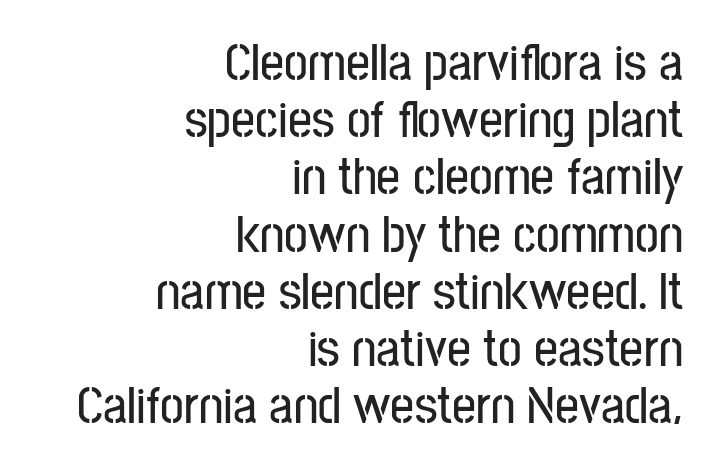
Q: Is the text italic (slanted)? A: No, it is upright.
Q: Is the typeface a serif or a sans-serif typeface? A: Sans-serif.
Q: Is the text underlined? A: No.
Q: How is the paragraph aligned? A: Right-aligned.
Q: Is the spacing between letters normal or unusually wide? A: Normal.
Q: Is the spacing between lines tight, normal or loose? A: Tight.
Q: Width (condensed, normal, or wide)? A: Condensed.
Q: Stroke contrast? A: Low.
Q: x-height? A: Medium.
Q: Monospaced? A: No.
